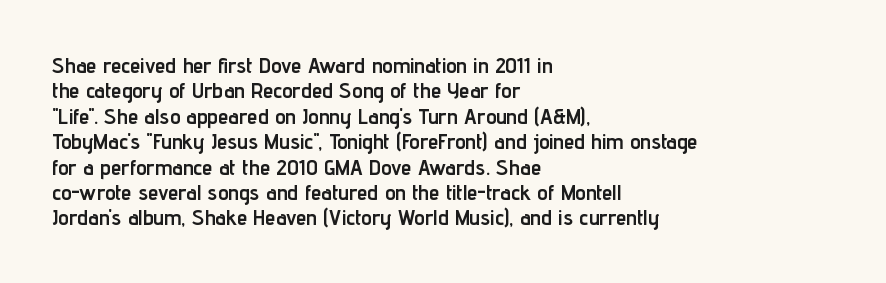
Q: Is the text bold? A: Yes.
Q: Is the text italic (slanted)? A: No, it is upright.
Q: Is the text underlined? A: No.
Q: How is the paragraph aligned? A: Left-aligned.
Q: Is the spacing between letters normal or unusually wide? A: Normal.
